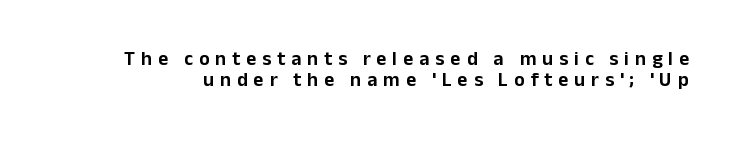
Q: Is the text italic (slanted)? A: No, it is upright.
Q: Is the text underlined? A: No.
Q: Is the spacing between letters normal or unusually wide? A: Unusually wide.
Q: Is the spacing between lines tight, normal or loose? A: Tight.
